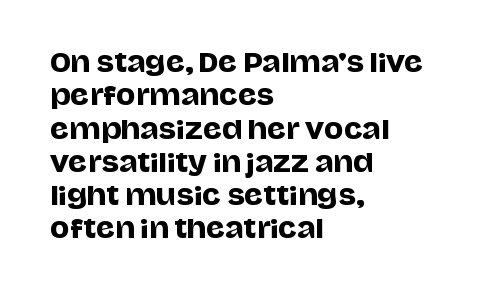
The image shows 26 px text type, upright; set left-aligned, normal line spacing (1.28x), normal letter spacing, not underlined.
